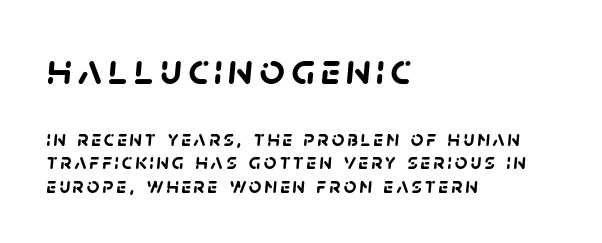
Q: Is the text bold? A: Yes.
Q: Is the typeface a serif or a sans-serif typeface? A: Sans-serif.
Q: Is the text underlined? A: No.
Q: How is the paragraph aligned? A: Left-aligned.
Q: Is the spacing between lines tight, normal or loose? A: Tight.
Q: Which block of text is set in a larger size, the first (top) or the second (bottom)? A: The first (top) one.
Q: Width (condensed, normal, or wide)? A: Normal.
Q: Stroke contrast? A: Low.
Q: x-height? A: Large.
Q: Monospaced? A: No.
